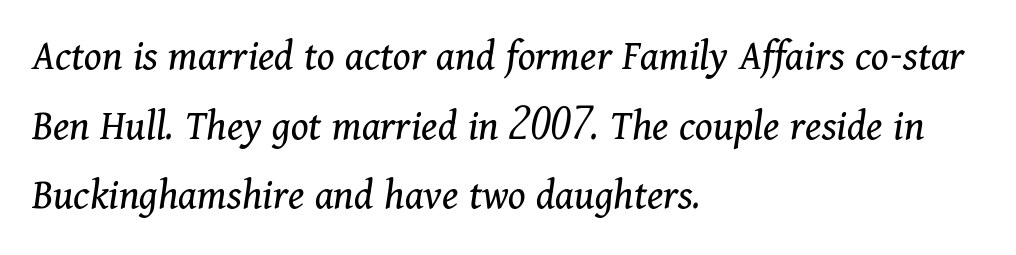
{"serif": "yes", "italic": "yes", "lean": "right", "slant_degrees": 11, "bold": "no", "weight": "regular", "width": "normal", "stroke_contrast": "medium", "x_height": "medium", "monospaced": "no", "underline": "no", "align": "left", "line_spacing": "normal", "line_spacing_ratio": 1.58, "letter_spacing": "normal", "letter_spacing_em": 0.0, "glyph_px": 44}
